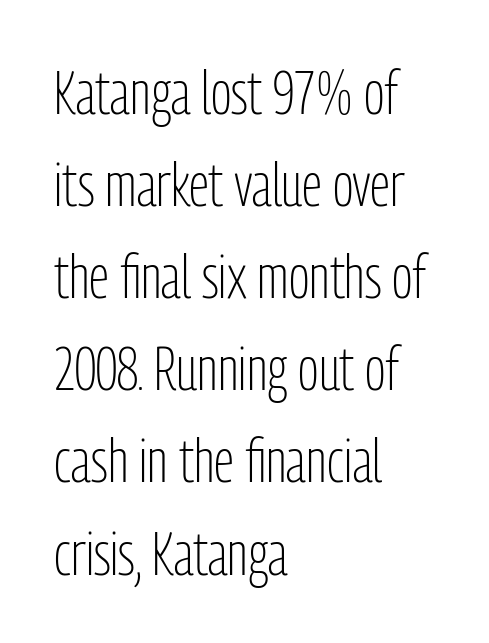
The image shows 61 px light, condensed sans-serif type, upright; set left-aligned, normal line spacing (1.51x), normal letter spacing, not underlined; low stroke contrast and a medium x-height.
